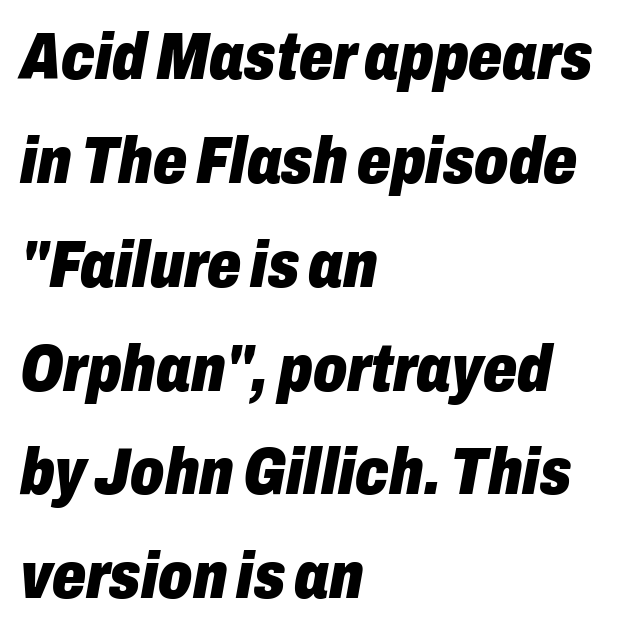
Q: Is the text bold? A: Yes.
Q: Is the text italic (slanted)? A: Yes, it leans right by about 10 degrees.
Q: Is the text underlined? A: No.
Q: How is the paragraph aligned? A: Left-aligned.
Q: Is the spacing between letters normal or unusually wide? A: Normal.
Q: Is the spacing between lines tight, normal or loose? A: Normal.
Q: Width (condensed, normal, or wide)? A: Condensed.
Q: Stroke contrast? A: Low.
Q: x-height? A: Medium.
Q: Monospaced? A: No.
